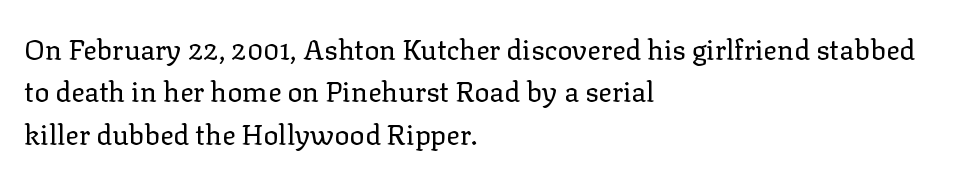
The image shows 28 px regular-weight serif type, upright; set left-aligned, normal line spacing (1.51x), normal letter spacing, not underlined; low stroke contrast and a medium x-height.
